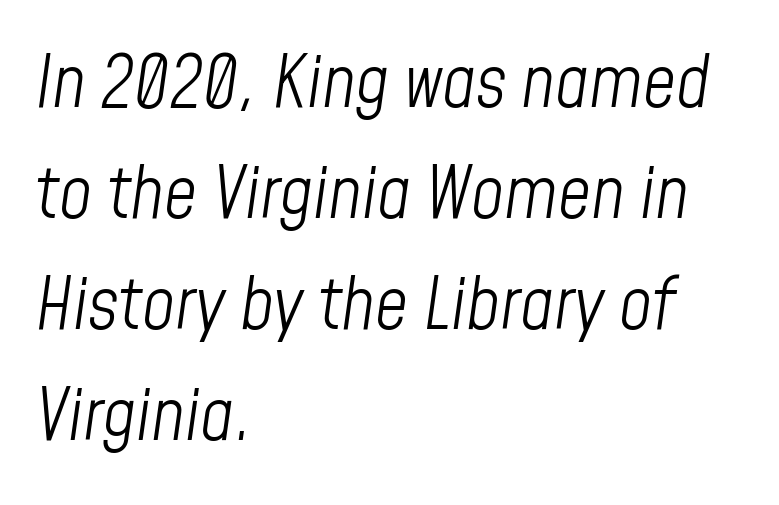
Q: Is the text bold? A: No.
Q: Is the text italic (slanted)? A: Yes, it leans right by about 8 degrees.
Q: Is the text underlined? A: No.
Q: How is the paragraph aligned? A: Left-aligned.
Q: Is the spacing between letters normal or unusually wide? A: Normal.
Q: Is the spacing between lines tight, normal or loose? A: Normal.
Q: Width (condensed, normal, or wide)? A: Condensed.
Q: Stroke contrast? A: Low.
Q: x-height? A: Medium.
Q: Monospaced? A: No.
